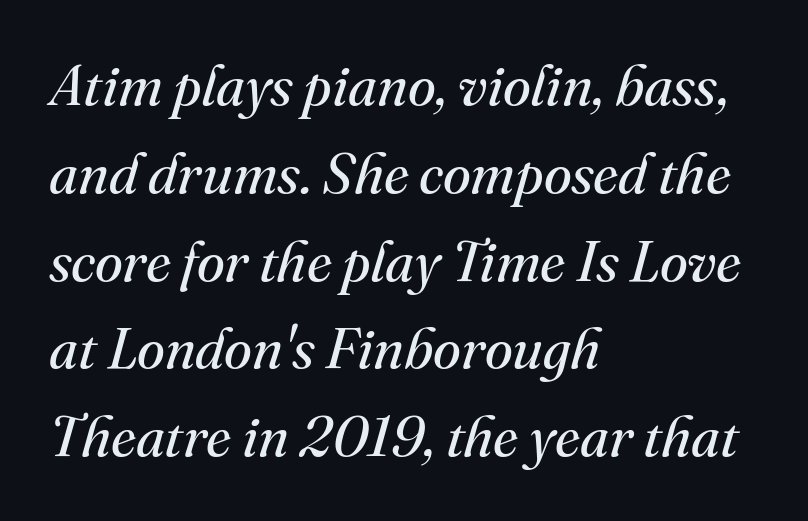
The image shows 57 px regular-weight serif type, italic (leaning right); set left-aligned, normal line spacing (1.54x), normal letter spacing, not underlined; medium stroke contrast and a small x-height.
